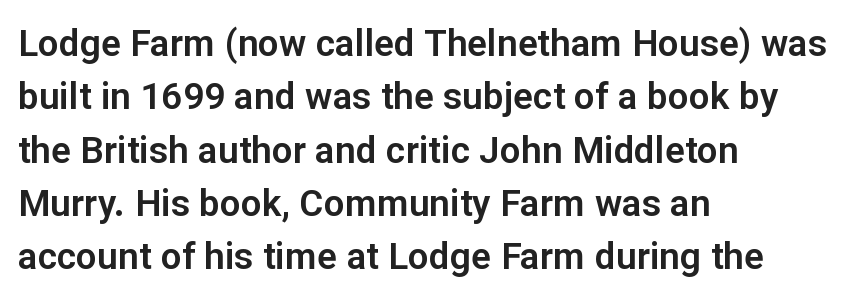
How are the letters spaced? Ordinarily, with no added tracking. The typesetter chose a ragged-right arrangement here. The area under the type is left untouched. This sample uses a sans-serif face. Varying glyph widths throughout — classic text-font behaviour.
